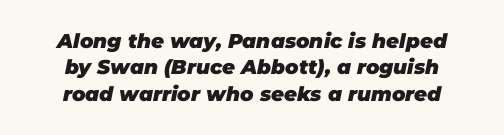
Q: Is the text bold? A: Yes.
Q: Is the text italic (slanted)? A: Yes, it leans right by about 11 degrees.
Q: Is the text underlined? A: No.
Q: How is the paragraph aligned? A: Centered.
Q: Is the spacing between letters normal or unusually wide? A: Normal.
Q: Is the spacing between lines tight, normal or loose? A: Normal.
